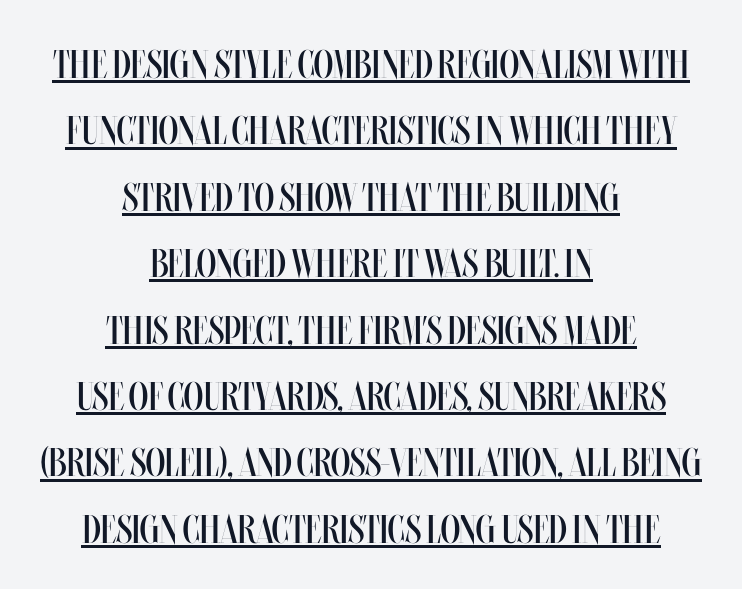
The image shows 40 px regular-weight, condensed type, upright; set centered, normal line spacing (1.66x), normal letter spacing, underlined; medium stroke contrast and a large x-height.
